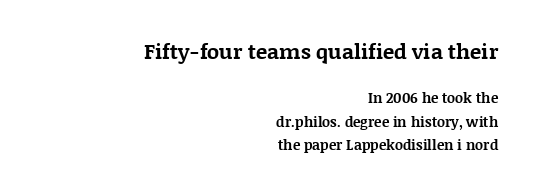
Q: Is the text bold? A: Yes.
Q: Is the text italic (slanted)? A: No, it is upright.
Q: Is the text underlined? A: No.
Q: How is the paragraph aligned? A: Right-aligned.
Q: Is the spacing between letters normal or unusually wide? A: Normal.
Q: Is the spacing between lines tight, normal or loose? A: Normal.
Q: Which block of text is set in a larger size, the first (top) or the second (bottom)? A: The first (top) one.
